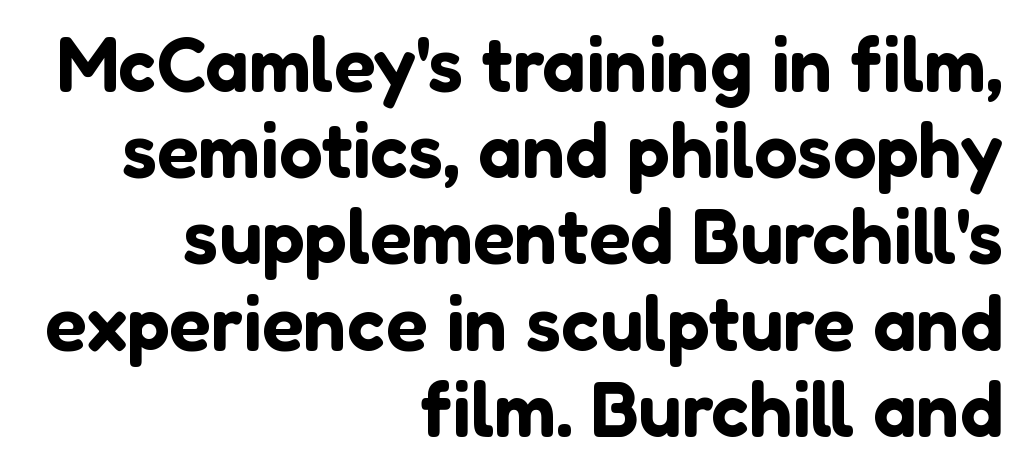
Q: Is the text italic (slanted)? A: No, it is upright.
Q: Is the typeface a serif or a sans-serif typeface? A: Sans-serif.
Q: Is the text underlined? A: No.
Q: How is the paragraph aligned? A: Right-aligned.
Q: Is the spacing between letters normal or unusually wide? A: Normal.
Q: Is the spacing between lines tight, normal or loose? A: Tight.
Q: Width (condensed, normal, or wide)? A: Normal.
Q: Stroke contrast? A: Low.
Q: x-height? A: Medium.
Q: Monospaced? A: No.
